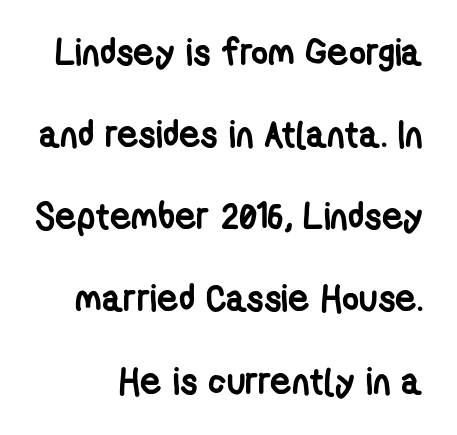
The image shows 37 px semibold, condensed sans-serif type; set loose line spacing (2.22x), normal letter spacing, not underlined; low stroke contrast and a medium x-height.
